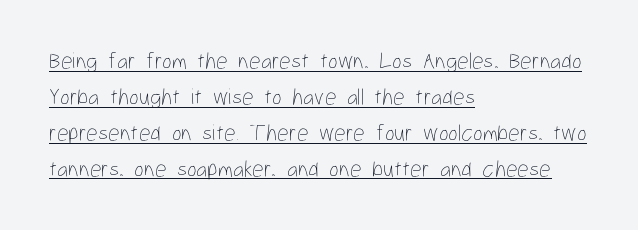
The image shows 23 px text type, upright; set left-aligned, normal line spacing (1.56x), normal letter spacing, underlined.
